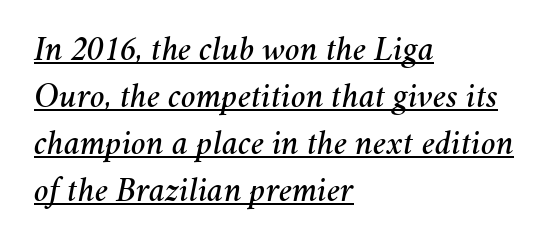
{"italic": "yes", "lean": "right", "slant_degrees": 11, "width": "normal", "stroke_contrast": "medium", "x_height": "medium", "monospaced": "no", "underline": "yes", "align": "left", "line_spacing": "normal", "line_spacing_ratio": 1.34, "letter_spacing": "normal", "letter_spacing_em": 0.0, "glyph_px": 35}
